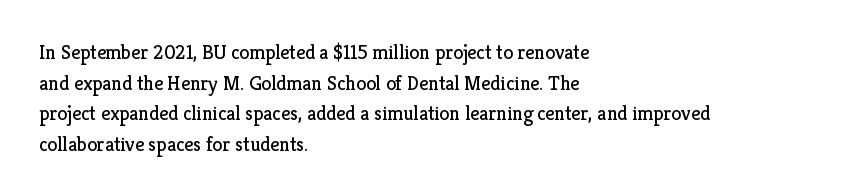
If you drew a line through each stem, it would be perfectly vertical. Students, observe: this is what conventionally led text looks like. Alignment: flush left. Decoration check: the copy has no underline.
